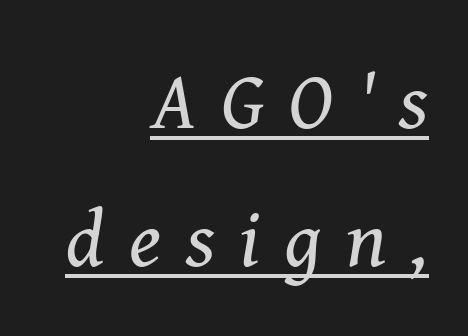
The image shows 80 px regular-weight serif type, italic (leaning right); set right-aligned, line spacing 1.72x, unusually wide letter spacing (+0.31 em), underlined; medium stroke contrast and a medium x-height.
